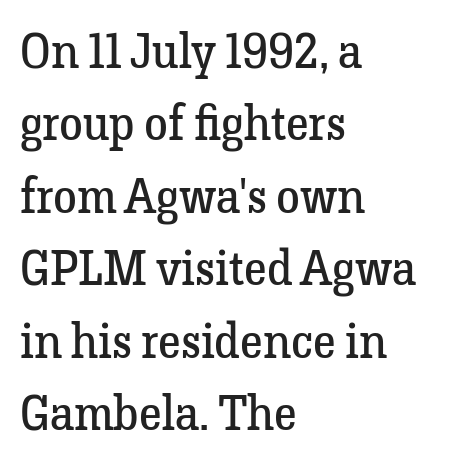
Whoever set this chose a conventional vertical rhythm. The rendering anchors every line to the left-hand side. The typeface has the unassuming heft of standard copy or less. Are there feet on the stems? There are — it's a serif. The passage shown is not underscored anywhere.
